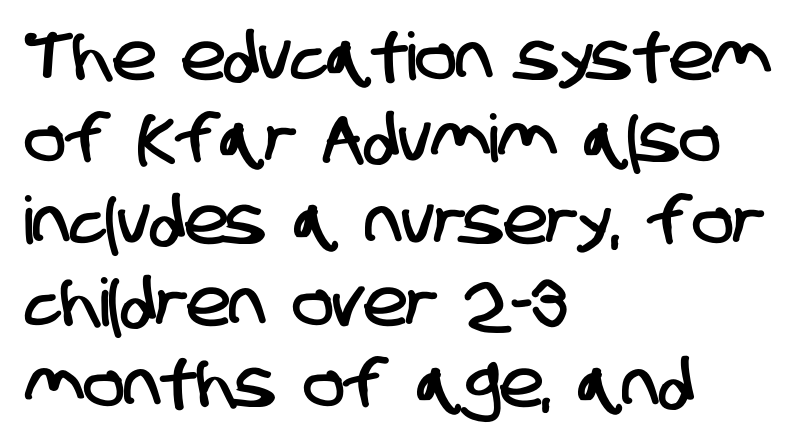
The image shows 66 px condensed sans-serif type; set left-aligned, line spacing 1.24x, normal letter spacing, not underlined; low stroke contrast and a large x-height.
